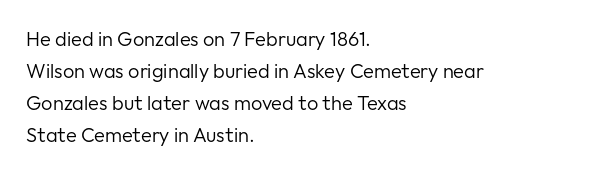
Caption: standard tracking, unaltered. The line-height multiplier appears to be the usual default. Type without underlining. This sample uses an upright cut, with every glyph sitting square on the baseline. This rendering uses left alignment, leaving the right contour irregular. The characters are drawn with everyday or finer stroke widths.
